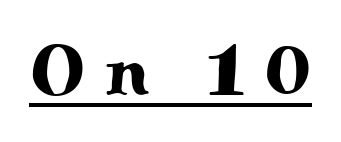
The image shows 71 px wide serif type, upright; set unusually wide letter spacing (+0.28 em), underlined; medium stroke contrast and a small x-height.
